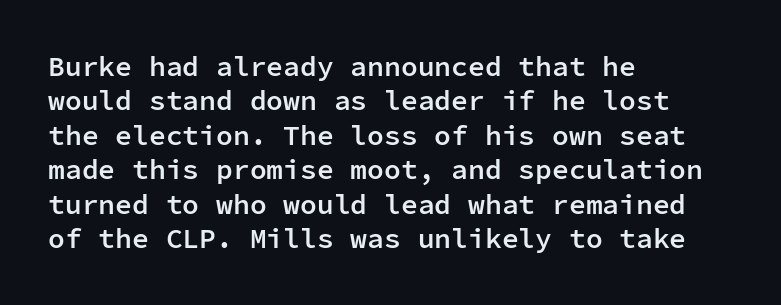
The image shows 28 px semibold sans-serif type, upright, monospaced; set left-aligned, line spacing 1.23x, normal letter spacing, not underlined; low stroke contrast and a medium x-height.
